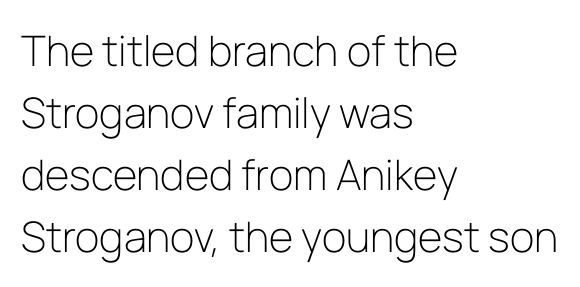
{"serif": "no", "italic": "no", "bold": "no", "weight": "light", "width": "normal", "stroke_contrast": "low", "x_height": "medium", "monospaced": "no", "underline": "no", "align": "left", "line_spacing": "normal", "line_spacing_ratio": 1.48, "letter_spacing": "normal", "letter_spacing_em": 0.0, "glyph_px": 42}
